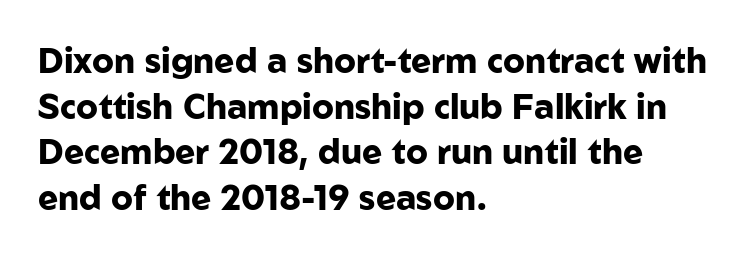
The image shows 34 px heavy sans-serif type, upright; set left-aligned, normal line spacing (1.34x), normal letter spacing, not underlined; low stroke contrast and a medium x-height.
